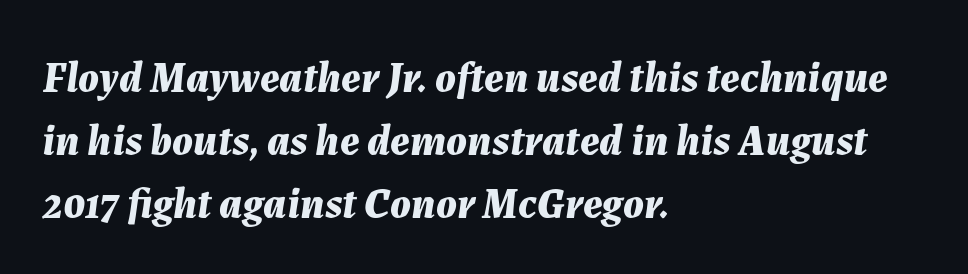
{"italic": "yes", "lean": "right", "slant_degrees": 7, "bold": "yes", "weight": "bold", "width": "normal", "stroke_contrast": "medium", "x_height": "medium", "monospaced": "no", "underline": "no", "align": "left", "line_spacing": "normal", "line_spacing_ratio": 1.47, "letter_spacing": "normal", "letter_spacing_em": 0.0, "glyph_px": 43}
